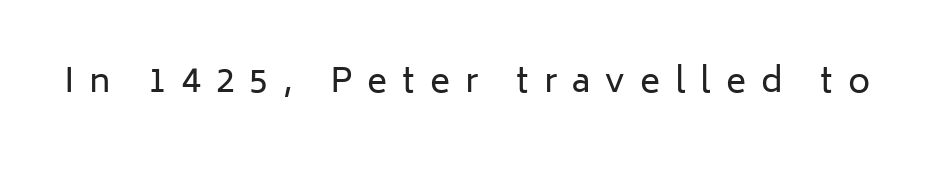
{"serif": "no", "italic": "no", "bold": "no", "weight": "regular", "width": "normal", "stroke_contrast": "low", "x_height": "medium", "monospaced": "no", "underline": "no", "letter_spacing": "wide", "letter_spacing_em": 0.44, "glyph_px": 34}
